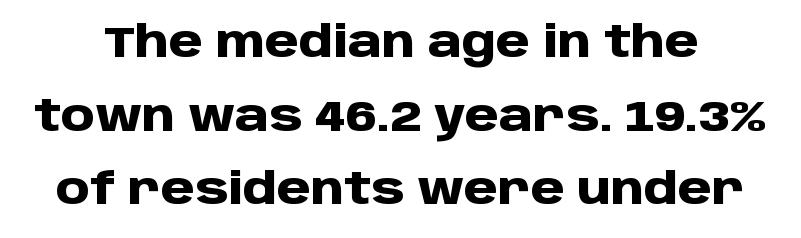
Inter-character spacing is left at the font's built-in metrics. The letters stand upright; this is a roman face. A clean baseline with only descenders dipping below it. Regarding serifs, this sample does without them.
